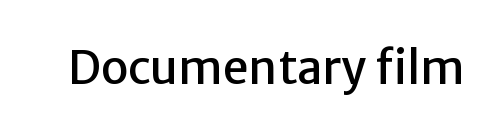
The image shows 46 px sans-serif type, upright; set normal letter spacing, not underlined; low stroke contrast and a medium x-height.
